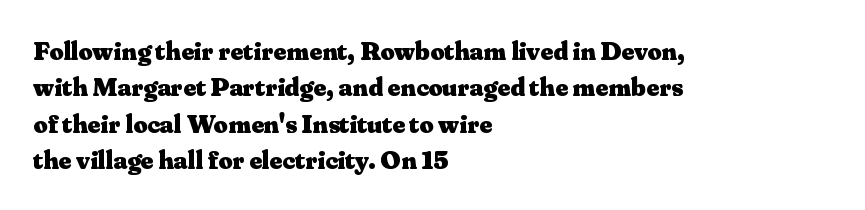
Q: Is the text bold? A: Yes.
Q: Is the text italic (slanted)? A: No, it is upright.
Q: Is the text underlined? A: No.
Q: How is the paragraph aligned? A: Left-aligned.
Q: Is the spacing between letters normal or unusually wide? A: Normal.
Q: Is the spacing between lines tight, normal or loose? A: Normal.
